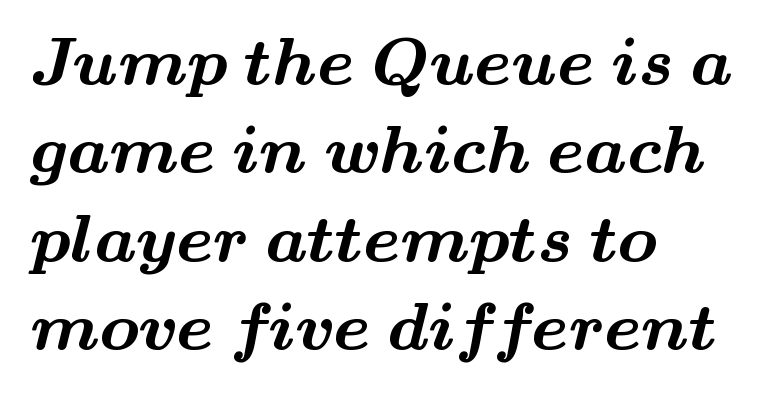
Q: Is the text bold? A: Yes.
Q: Is the typeface a serif or a sans-serif typeface? A: Serif.
Q: Is the text underlined? A: No.
Q: How is the paragraph aligned? A: Left-aligned.
Q: Is the spacing between letters normal or unusually wide? A: Normal.
Q: Is the spacing between lines tight, normal or loose? A: Normal.
Q: Width (condensed, normal, or wide)? A: Wide.
Q: Stroke contrast? A: Medium.
Q: x-height? A: Small.
Q: Monospaced? A: No.
